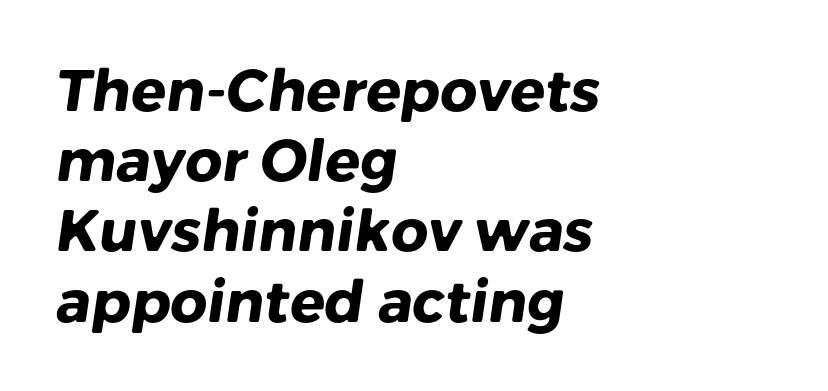
The image shows 58 px heavy sans-serif type; set left-aligned, line spacing 1.21x, normal letter spacing, not underlined; low stroke contrast and a medium x-height.
